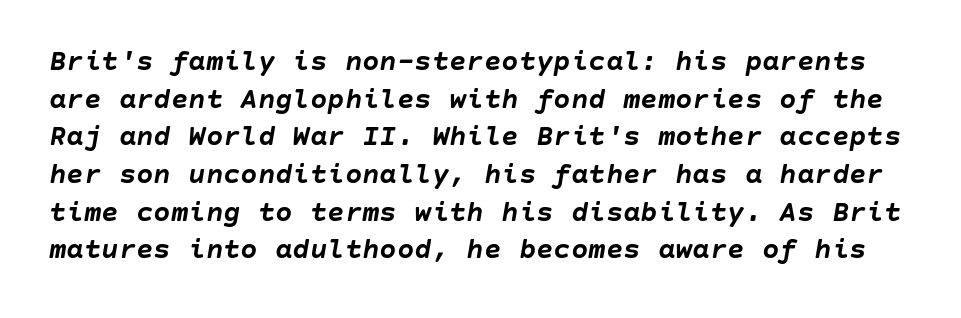
The image shows 29 px semibold type, italic (leaning right); set normal line spacing (1.3x), normal letter spacing, not underlined; low stroke contrast and a large x-height.
